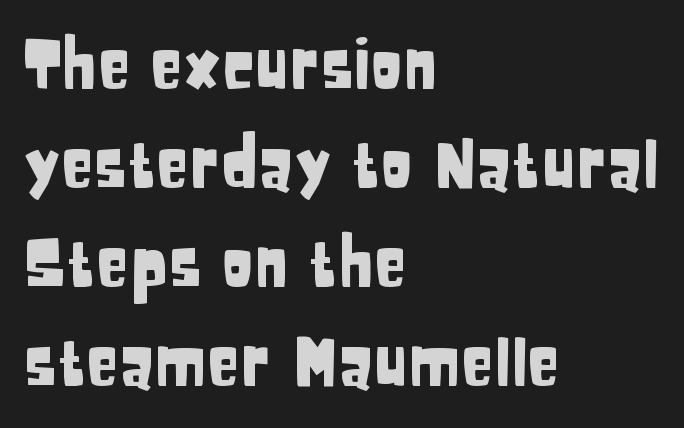
{"serif": "no", "italic": "no", "width": "condensed", "stroke_contrast": "low", "x_height": "large", "monospaced": "no", "underline": "no", "align": "left", "line_spacing": "normal", "line_spacing_ratio": 1.48, "letter_spacing": "normal", "letter_spacing_em": 0.0, "glyph_px": 67}
